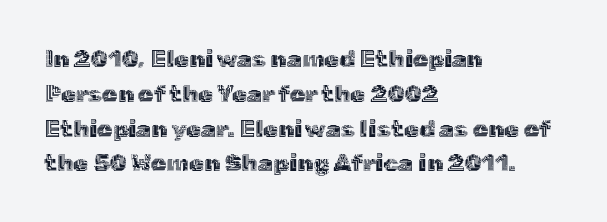
Q: Is the text italic (slanted)? A: No, it is upright.
Q: Is the text underlined? A: No.
Q: How is the paragraph aligned? A: Left-aligned.
Q: Is the spacing between letters normal or unusually wide? A: Normal.
Q: Is the spacing between lines tight, normal or loose? A: Normal.
